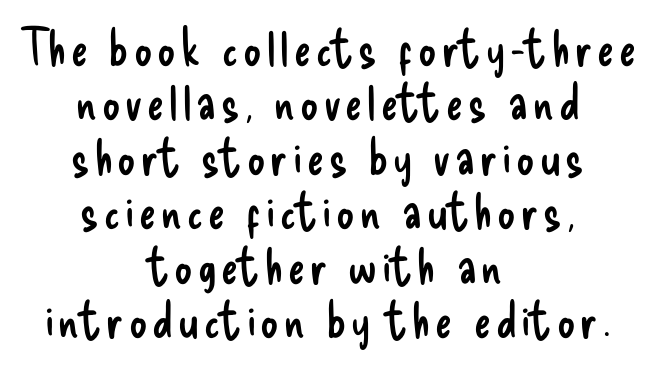
Q: Is the text bold? A: No.
Q: Is the text italic (slanted)? A: No, it is upright.
Q: Is the typeface a serif or a sans-serif typeface? A: Sans-serif.
Q: Is the text underlined? A: No.
Q: How is the paragraph aligned? A: Centered.
Q: Is the spacing between lines tight, normal or loose? A: Tight.
Q: Width (condensed, normal, or wide)? A: Condensed.
Q: Stroke contrast? A: Low.
Q: x-height? A: Small.
Q: Monospaced? A: No.
